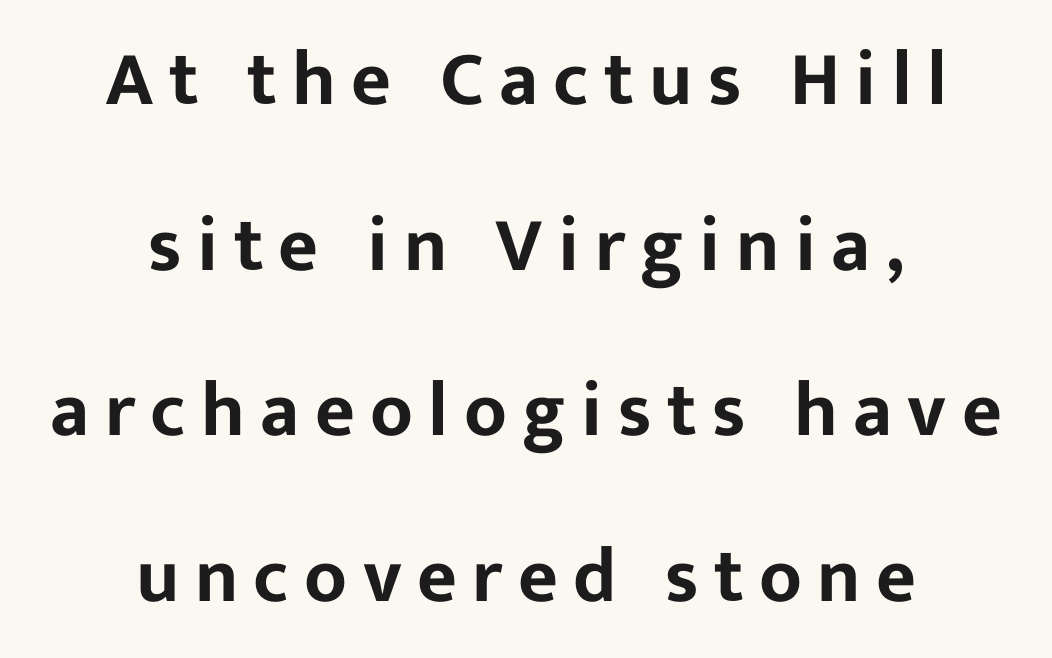
The image shows 77 px sans-serif type, upright; set centered, loose line spacing (2.15x), unusually wide letter spacing (+0.2 em), not underlined; low stroke contrast and a medium x-height.
